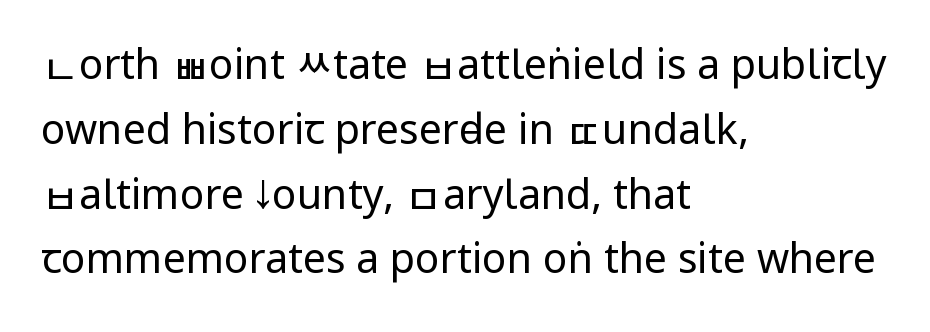
Q: Is the text bold? A: No.
Q: Is the text italic (slanted)? A: No, it is upright.
Q: Is the typeface a serif or a sans-serif typeface? A: Sans-serif.
Q: Is the text underlined? A: No.
Q: How is the paragraph aligned? A: Left-aligned.
Q: Is the spacing between letters normal or unusually wide? A: Normal.
Q: Is the spacing between lines tight, normal or loose? A: Normal.
Q: Width (condensed, normal, or wide)? A: Condensed.
Q: Stroke contrast? A: Low.
Q: x-height? A: Large.
Q: Monospaced? A: No.
